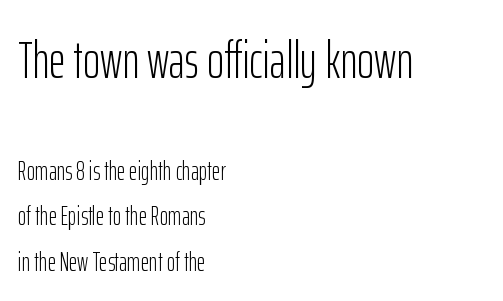
The image shows 52 px light, condensed sans-serif type, upright; set left-aligned, line spacing 1.74x, normal letter spacing, not underlined; the first (top) block is 2.0x larger; low stroke contrast and a medium x-height.
